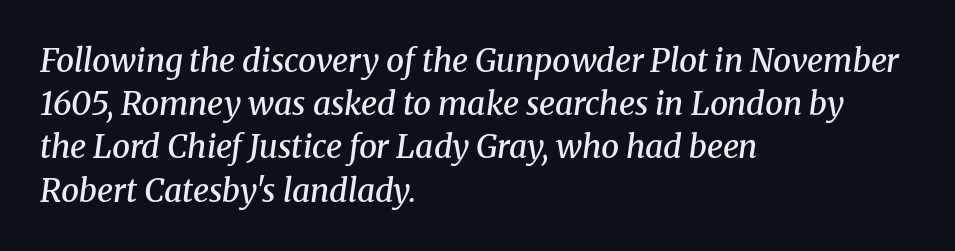
Q: Is the text bold? A: Semi-bold.
Q: Is the text italic (slanted)? A: Yes, it leans right by about 8 degrees.
Q: Is the typeface a serif or a sans-serif typeface? A: Serif.
Q: Is the text underlined? A: No.
Q: How is the paragraph aligned? A: Left-aligned.
Q: Is the spacing between letters normal or unusually wide? A: Normal.
Q: Is the spacing between lines tight, normal or loose? A: Normal.
Q: Width (condensed, normal, or wide)? A: Normal.
Q: Stroke contrast? A: Medium.
Q: x-height? A: Medium.
Q: Monospaced? A: No.
